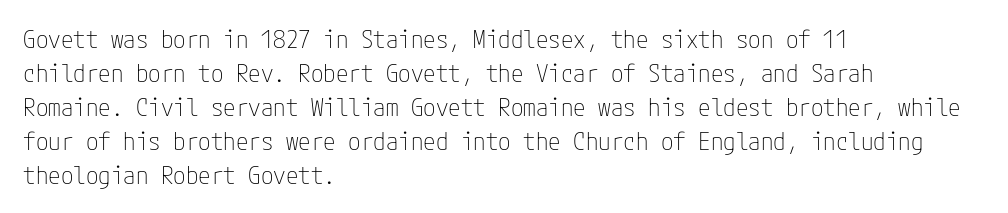
Q: Is the text bold? A: No.
Q: Is the text italic (slanted)? A: No, it is upright.
Q: Is the text underlined? A: No.
Q: How is the paragraph aligned? A: Left-aligned.
Q: Is the spacing between letters normal or unusually wide? A: Normal.
Q: Is the spacing between lines tight, normal or loose? A: Normal.
